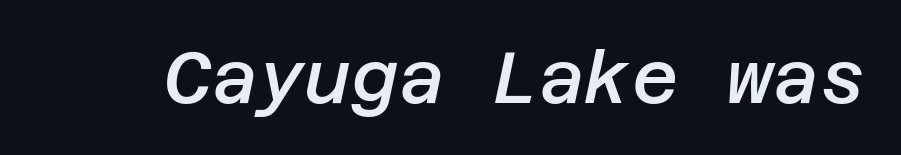
The image shows 72 px semibold type, italic (leaning right); set normal letter spacing, not underlined; low stroke contrast and a large x-height.
